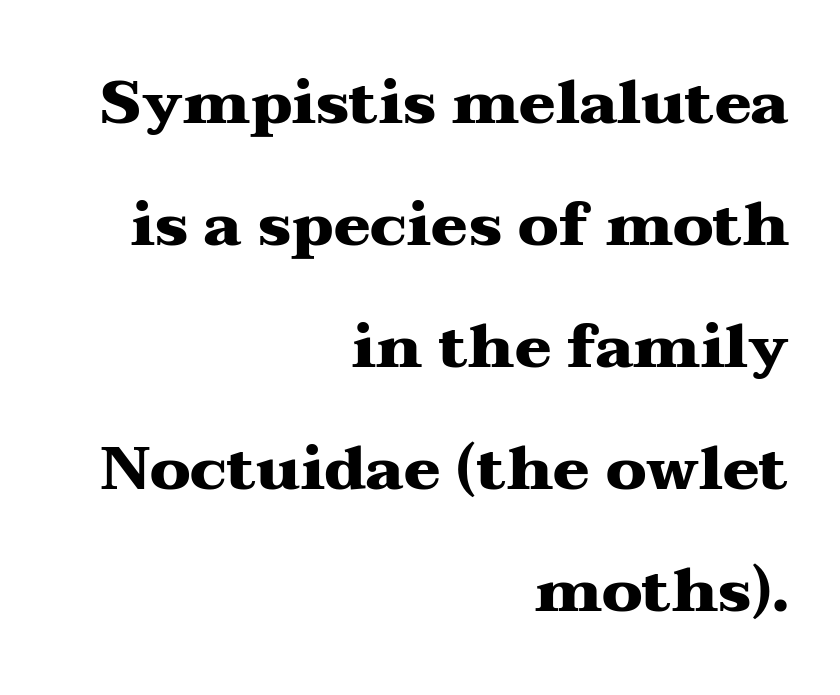
Q: Is the text bold? A: Yes.
Q: Is the text italic (slanted)? A: No, it is upright.
Q: Is the typeface a serif or a sans-serif typeface? A: Serif.
Q: Is the text underlined? A: No.
Q: How is the paragraph aligned? A: Right-aligned.
Q: Is the spacing between letters normal or unusually wide? A: Normal.
Q: Is the spacing between lines tight, normal or loose? A: Loose.
Q: Width (condensed, normal, or wide)? A: Wide.
Q: Stroke contrast? A: Medium.
Q: x-height? A: Medium.
Q: Monospaced? A: No.
